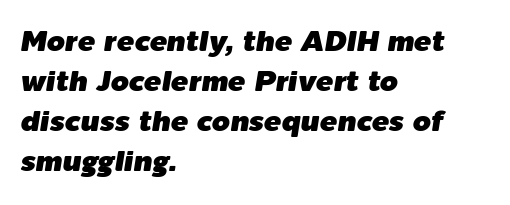
Q: Is the text italic (slanted)? A: Yes, it leans right by about 9 degrees.
Q: Is the text underlined? A: No.
Q: How is the paragraph aligned? A: Left-aligned.
Q: Is the spacing between letters normal or unusually wide? A: Normal.
Q: Is the spacing between lines tight, normal or loose? A: Normal.
Q: Width (condensed, normal, or wide)? A: Normal.
Q: Stroke contrast? A: Low.
Q: x-height? A: Medium.
Q: Monospaced? A: No.
